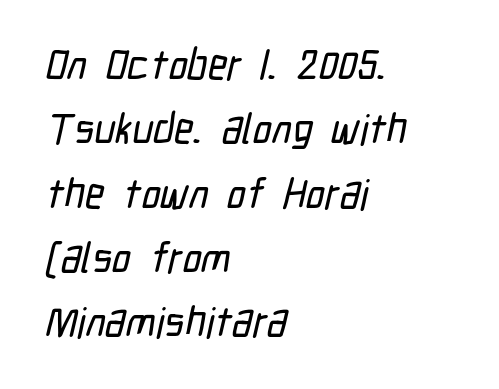
Q: Is the typeface a serif or a sans-serif typeface? A: Sans-serif.
Q: Is the text underlined? A: No.
Q: How is the paragraph aligned? A: Left-aligned.
Q: Is the spacing between letters normal or unusually wide? A: Normal.
Q: Is the spacing between lines tight, normal or loose? A: Normal.
Q: Width (condensed, normal, or wide)? A: Condensed.
Q: Stroke contrast? A: Low.
Q: x-height? A: Medium.
Q: Monospaced? A: No.
